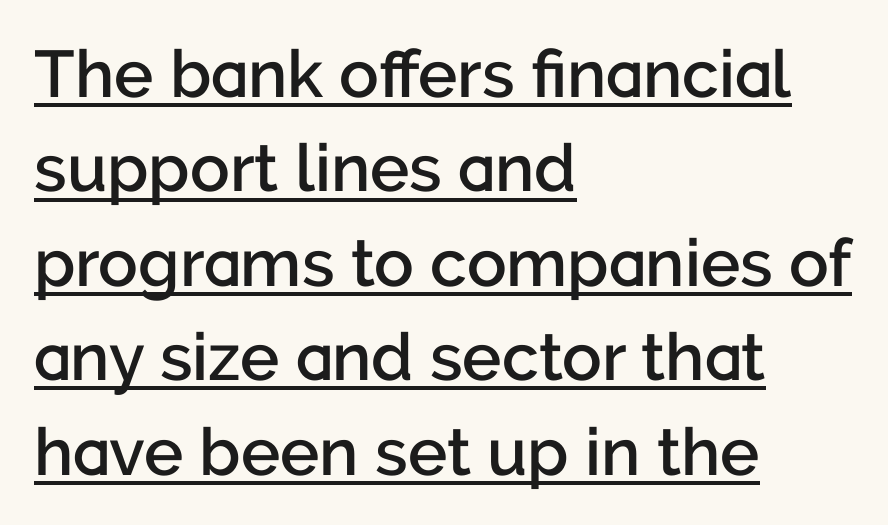
{"serif": "no", "italic": "no", "bold": "semi", "weight": "semibold", "width": "normal", "stroke_contrast": "low", "x_height": "medium", "monospaced": "no", "underline": "yes", "align": "left", "line_spacing": "normal", "line_spacing_ratio": 1.43, "letter_spacing": "normal", "letter_spacing_em": 0.0, "glyph_px": 66}
